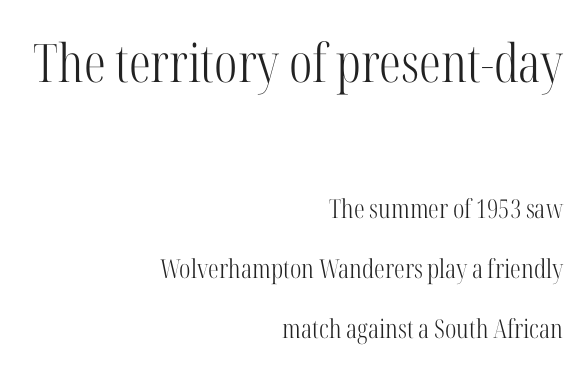
The image shows 53 px light, condensed serif type, upright; set right-aligned, loose line spacing (2.31x), normal letter spacing, not underlined; the first (top) block is 2.04x larger; high stroke contrast and a medium x-height.
